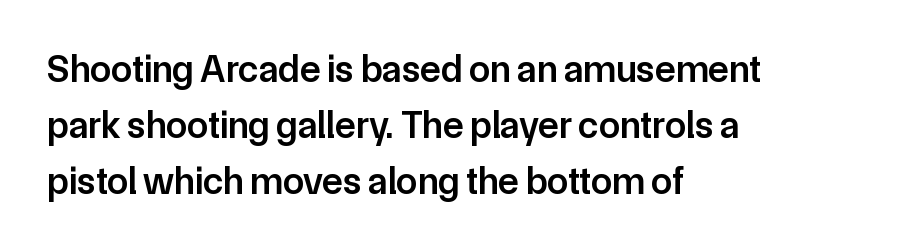
The image shows 38 px semibold sans-serif type, upright; set left-aligned, normal line spacing (1.47x), normal letter spacing, not underlined; low stroke contrast and a medium x-height.
